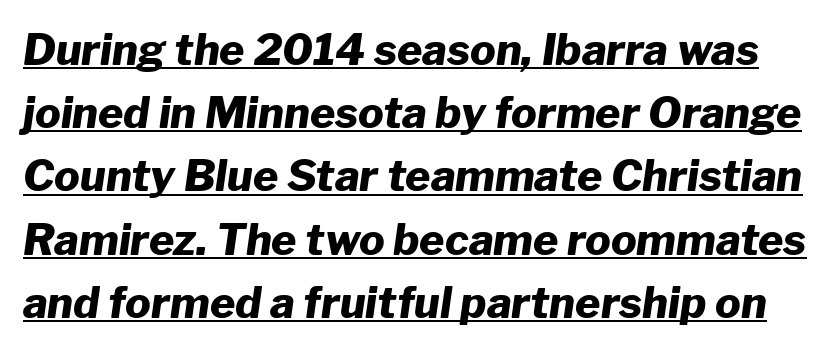
Slanted lettering throughout. The passage shown is typed in a proportional face where columns would drift. Quick note: underline on. Thick stems and heavy bowls — unmistakably bold. Successive baselines arrive at the customary interval. The passage shown has conventional tracking throughout.
